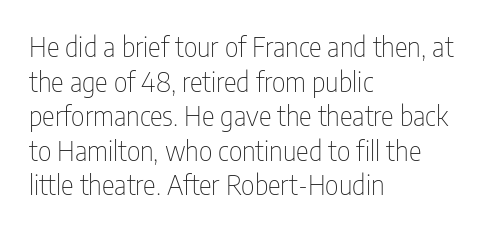
{"italic": "no", "bold": "no", "underline": "no", "align": "left", "line_spacing": "normal", "line_spacing_ratio": 1.28, "letter_spacing": "normal", "letter_spacing_em": 0.0, "glyph_px": 27}
